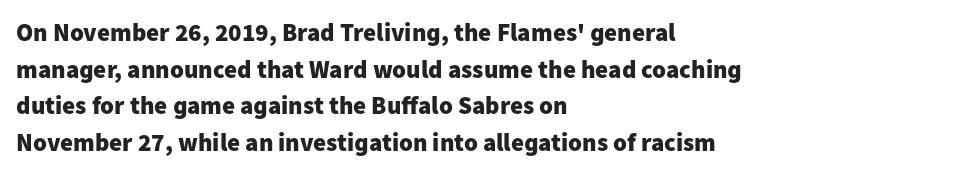
The image shows 25 px bold type, upright; set left-aligned, normal line spacing (1.47x), normal letter spacing, not underlined.
